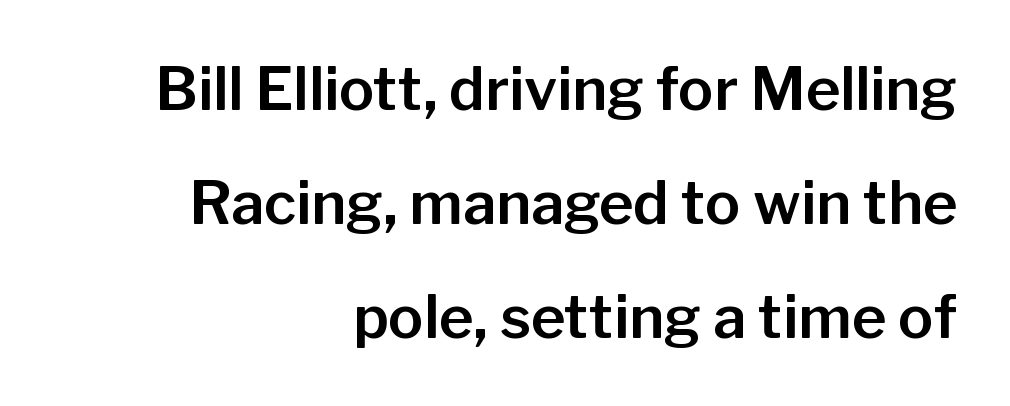
The image shows 59 px sans-serif type, upright; set right-aligned, loose line spacing (1.93x), normal letter spacing, not underlined; low stroke contrast and a medium x-height.
